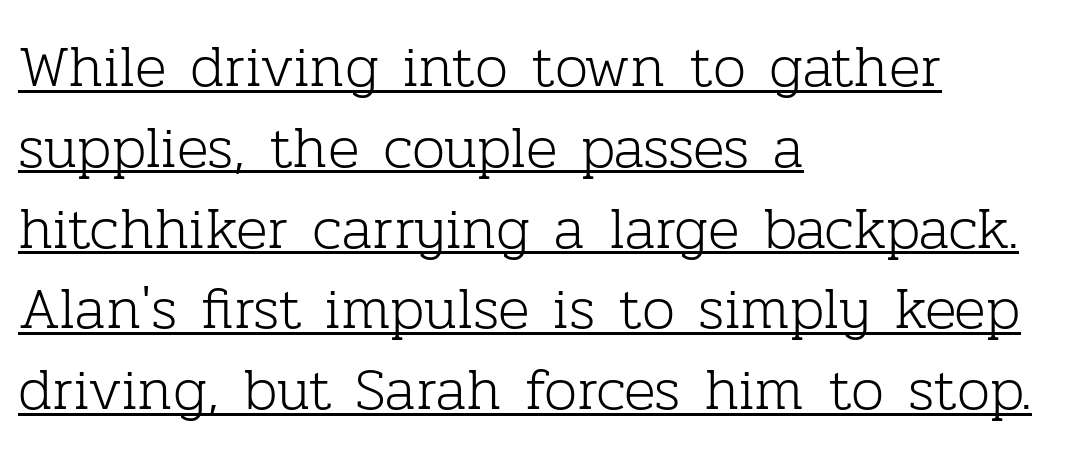
The font is comparable to plain body text, perhaps lighter. Character widths vary here, with narrow letters taking less room than wide ones. Nothing unusual about the tracking: characters are spaced as the font intends. Notice how a bar underscores the lettering throughout.
